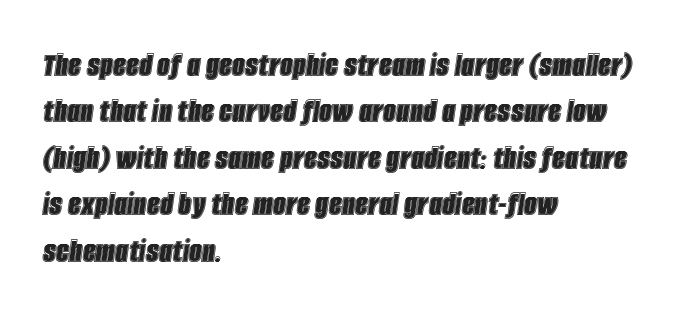
The zone under the glyphs is completely vacant. Tall strokes in this sample are angled rather than plumb. The passage shown has conventional tracking throughout. Varying glyph widths throughout — classic text-font behaviour. Successive baselines arrive at the customary interval.
